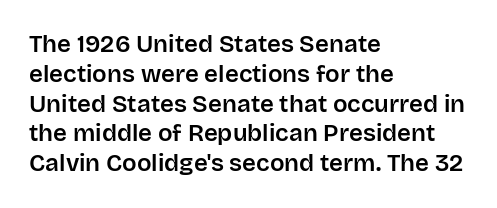
The image shows 24 px text type, upright; set left-aligned, line spacing 1.24x, normal letter spacing, not underlined.
